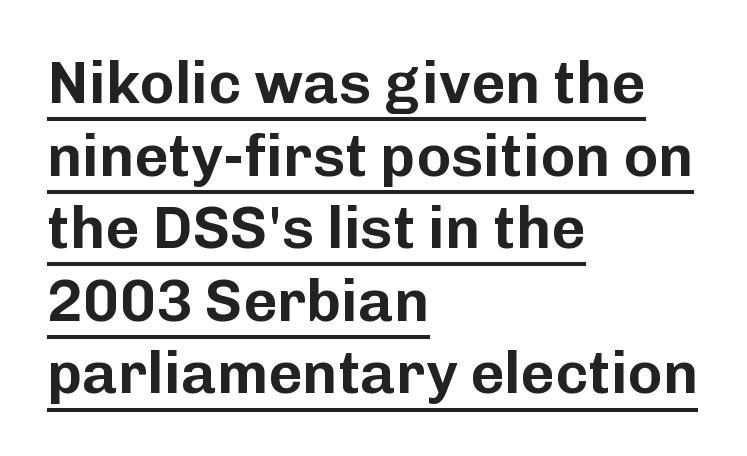
{"serif": "no", "italic": "no", "width": "normal", "stroke_contrast": "low", "x_height": "medium", "monospaced": "no", "underline": "yes", "align": "left", "line_spacing_ratio": 1.23, "letter_spacing": "normal", "letter_spacing_em": 0.0, "glyph_px": 59}
